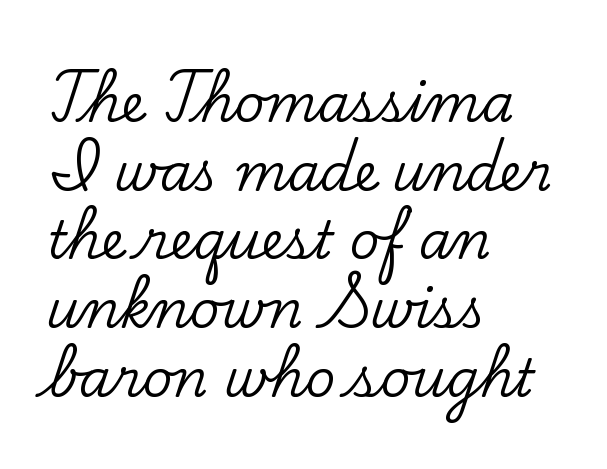
The image shows 52 px serif type; set left-aligned, normal line spacing (1.32x), normal letter spacing, not underlined; low stroke contrast and a small x-height.
